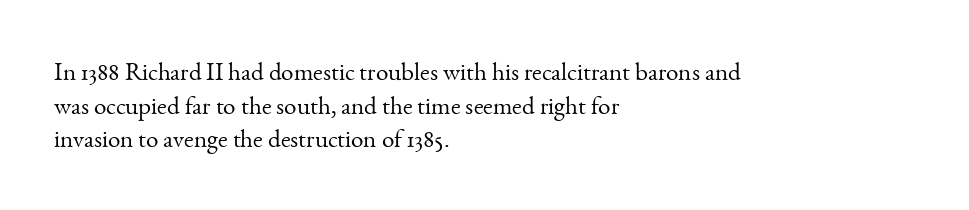
The image shows 25 px text type, upright; set left-aligned, normal line spacing (1.35x), normal letter spacing, not underlined.
